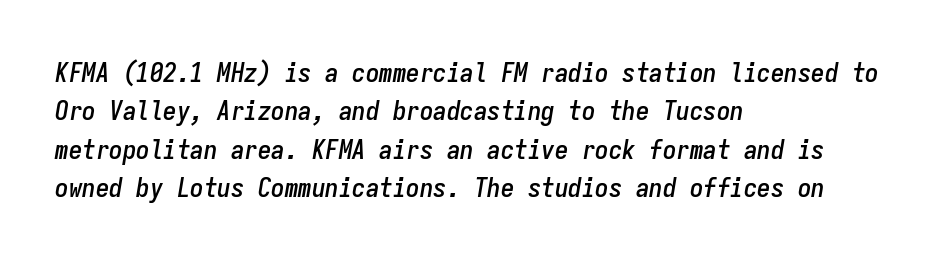
The image shows 27 px text type, italic (leaning right); set left-aligned, normal line spacing (1.42x), normal letter spacing, not underlined.
